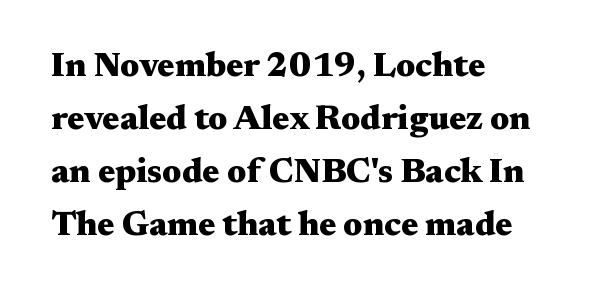
The image shows 34 px heavy, wide serif type, upright; set left-aligned, normal line spacing (1.56x), normal letter spacing, not underlined; medium stroke contrast and a medium x-height.
